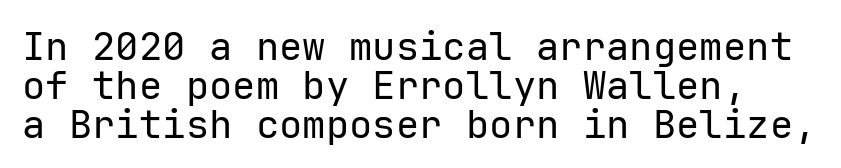
The designer went with a sans here, leaving each stem footless. The rendering keeps characters at their native spacing. Rule under the text: the space is simply empty. Unlike italic type, these characters show no tilt at all.
